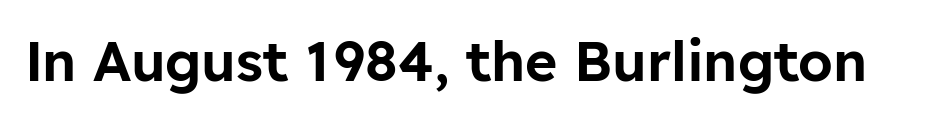
{"serif": "no", "italic": "no", "width": "normal", "stroke_contrast": "low", "x_height": "medium", "monospaced": "no", "underline": "no", "letter_spacing": "normal", "letter_spacing_em": 0.0, "glyph_px": 55}
